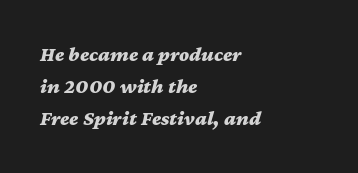
{"italic": "yes", "lean": "right", "slant_degrees": 12, "bold": "yes", "underline": "no", "align": "left", "line_spacing": "normal", "line_spacing_ratio": 1.53, "letter_spacing": "normal", "letter_spacing_em": 0.0, "glyph_px": 21}
